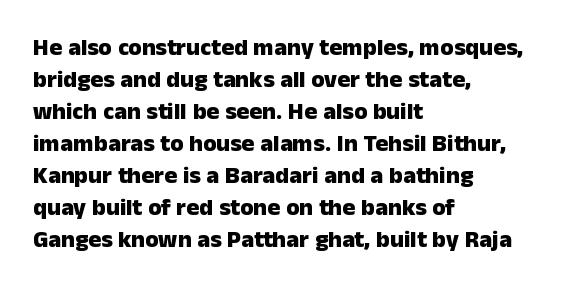
Q: Is the text bold? A: Yes.
Q: Is the text italic (slanted)? A: No, it is upright.
Q: Is the text underlined? A: No.
Q: How is the paragraph aligned? A: Left-aligned.
Q: Is the spacing between letters normal or unusually wide? A: Normal.
Q: Is the spacing between lines tight, normal or loose? A: Normal.
